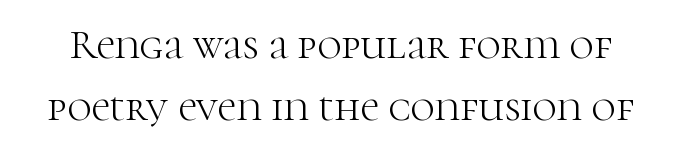
Q: Is the text bold? A: No.
Q: Is the text italic (slanted)? A: No, it is upright.
Q: Is the typeface a serif or a sans-serif typeface? A: Serif.
Q: Is the text underlined? A: No.
Q: Is the spacing between letters normal or unusually wide? A: Normal.
Q: Is the spacing between lines tight, normal or loose? A: Normal.
Q: Width (condensed, normal, or wide)? A: Normal.
Q: Stroke contrast? A: High.
Q: x-height? A: Medium.
Q: Monospaced? A: No.
